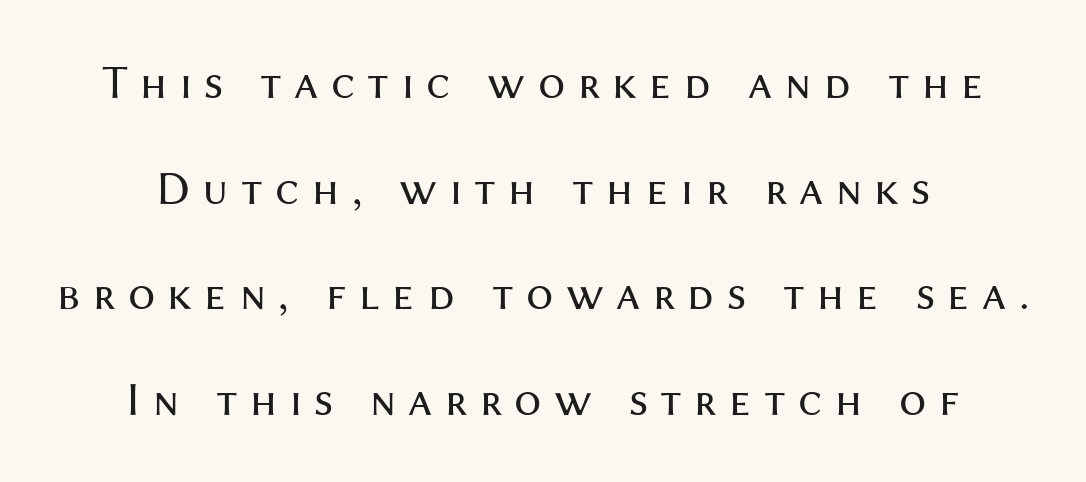
Q: Is the text bold? A: No.
Q: Is the text italic (slanted)? A: No, it is upright.
Q: Is the typeface a serif or a sans-serif typeface? A: Sans-serif.
Q: Is the text underlined? A: No.
Q: Is the spacing between letters normal or unusually wide? A: Unusually wide.
Q: Is the spacing between lines tight, normal or loose? A: Loose.
Q: Width (condensed, normal, or wide)? A: Normal.
Q: Stroke contrast? A: Medium.
Q: x-height? A: Medium.
Q: Monospaced? A: No.
